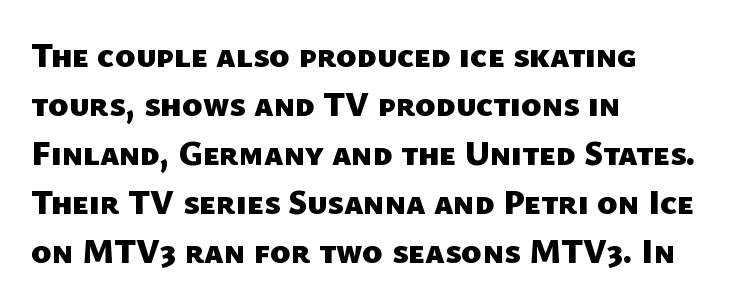
{"serif": "no", "bold": "yes", "weight": "heavy", "width": "normal", "stroke_contrast": "low", "x_height": "medium", "monospaced": "no", "underline": "no", "align": "left", "line_spacing": "normal", "line_spacing_ratio": 1.44, "letter_spacing": "normal", "letter_spacing_em": 0.0, "glyph_px": 34}
